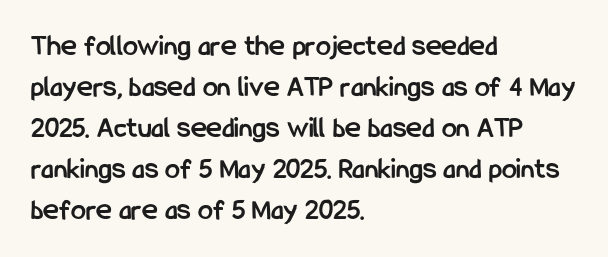
{"serif": "no", "italic": "no", "bold": "yes", "weight": "semibold", "width": "condensed", "stroke_contrast": "low", "x_height": "medium", "monospaced": "no", "underline": "no", "align": "left", "line_spacing": "normal", "line_spacing_ratio": 1.37, "letter_spacing": "normal", "letter_spacing_em": 0.0, "glyph_px": 30}
